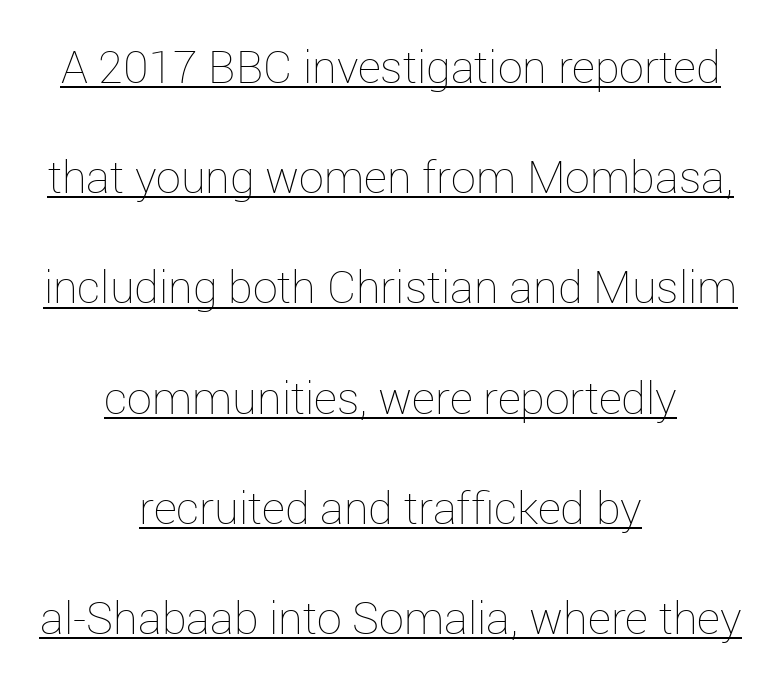
Q: Is the text bold? A: No.
Q: Is the text italic (slanted)? A: No, it is upright.
Q: Is the text underlined? A: Yes.
Q: How is the paragraph aligned? A: Centered.
Q: Is the spacing between letters normal or unusually wide? A: Normal.
Q: Is the spacing between lines tight, normal or loose? A: Loose.
Q: Width (condensed, normal, or wide)? A: Normal.
Q: Stroke contrast? A: Low.
Q: x-height? A: Medium.
Q: Monospaced? A: No.
